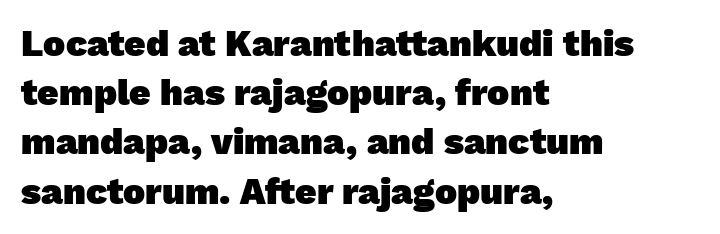
{"serif": "no", "bold": "yes", "weight": "heavy", "width": "normal", "stroke_contrast": "low", "x_height": "medium", "monospaced": "no", "underline": "no", "align": "left", "line_spacing": "normal", "line_spacing_ratio": 1.33, "letter_spacing": "normal", "letter_spacing_em": 0.0, "glyph_px": 37}
